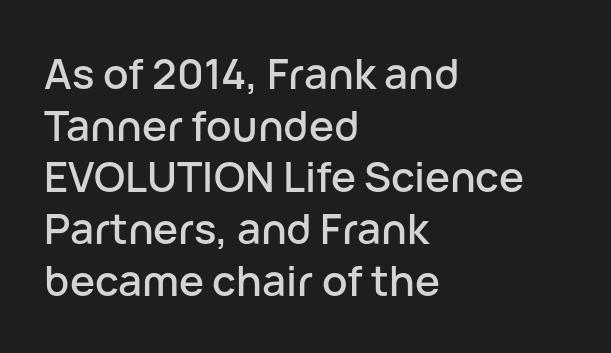
The image shows 42 px sans-serif type, upright; set left-aligned, line spacing 1.23x, normal letter spacing, not underlined; low stroke contrast and a medium x-height.
